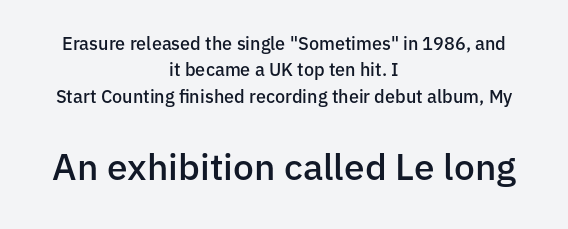
{"serif": "no", "italic": "no", "bold": "semi", "weight": "semibold", "width": "normal", "stroke_contrast": "low", "x_height": "medium", "monospaced": "no", "underline": "no", "align": "center", "line_spacing": "normal", "line_spacing_ratio": 1.47, "letter_spacing": "normal", "letter_spacing_em": 0.0, "larger_block": "second", "size_ratio": 2.06, "glyph_px": 37}
